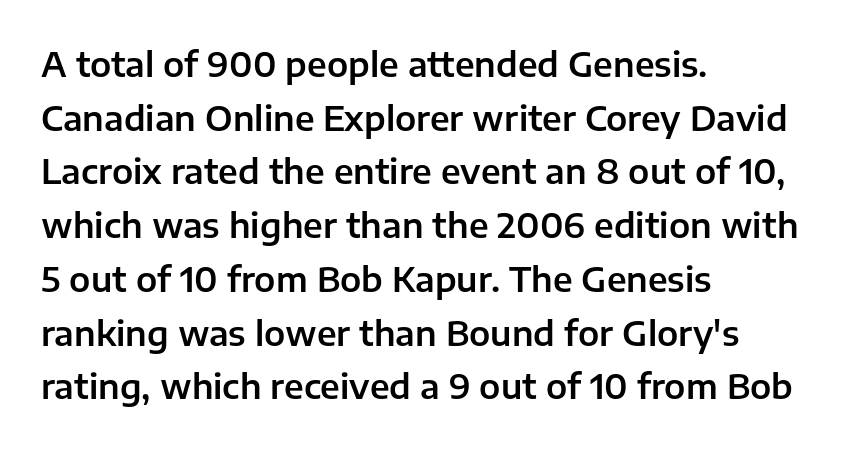
Q: Is the text italic (slanted)? A: No, it is upright.
Q: Is the typeface a serif or a sans-serif typeface? A: Sans-serif.
Q: Is the text underlined? A: No.
Q: How is the paragraph aligned? A: Left-aligned.
Q: Is the spacing between letters normal or unusually wide? A: Normal.
Q: Is the spacing between lines tight, normal or loose? A: Normal.
Q: Width (condensed, normal, or wide)? A: Normal.
Q: Stroke contrast? A: Low.
Q: x-height? A: Medium.
Q: Monospaced? A: No.
